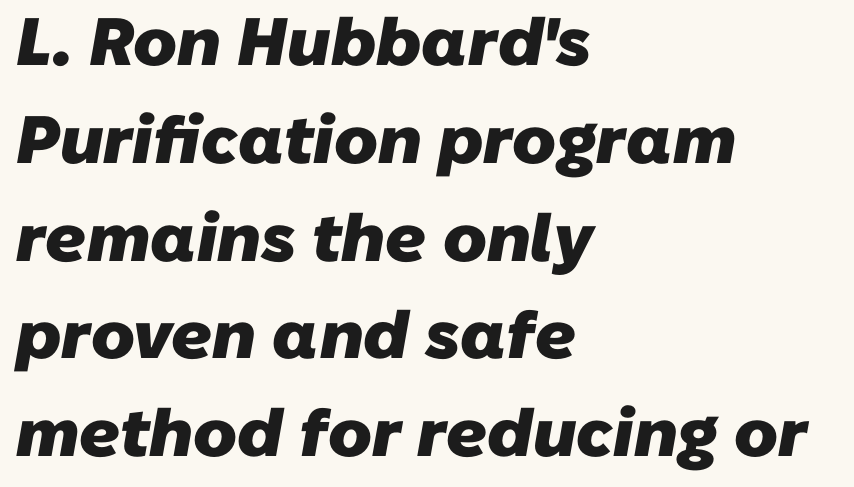
{"serif": "no", "bold": "yes", "weight": "heavy", "width": "normal", "stroke_contrast": "low", "x_height": "medium", "monospaced": "no", "underline": "no", "align": "left", "line_spacing": "normal", "line_spacing_ratio": 1.46, "letter_spacing": "normal", "letter_spacing_em": 0.0, "glyph_px": 67}
